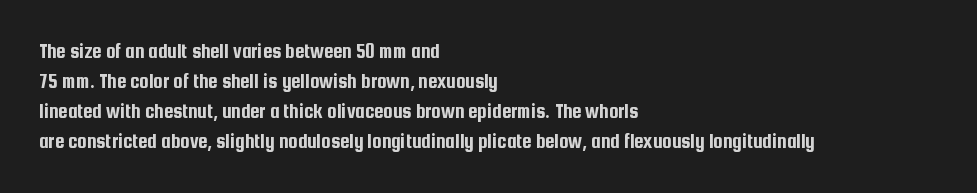
The gaps between neighbouring characters are ordinary and unremarkable. This rendering uses left alignment, leaving the right contour irregular. Horizontal bands of white between lines are of average thickness. The strip under each line holds only bare page. It's the straight-up-and-down kind of type.
